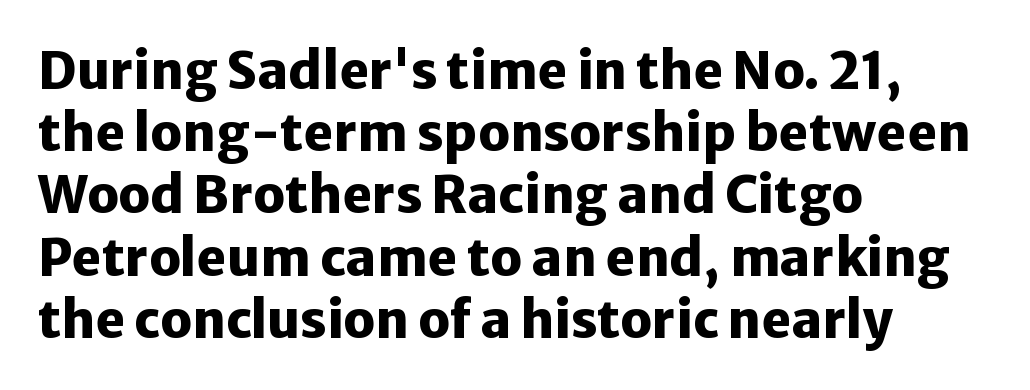
{"serif": "no", "italic": "no", "bold": "yes", "weight": "heavy", "width": "normal", "stroke_contrast": "low", "x_height": "medium", "monospaced": "no", "underline": "no", "align": "left", "line_spacing_ratio": 1.22, "letter_spacing": "normal", "letter_spacing_em": 0.0, "glyph_px": 51}
